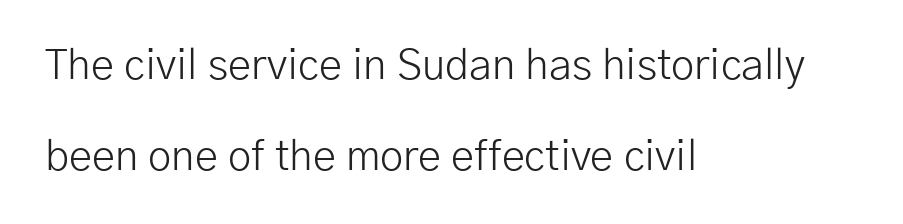
{"serif": "no", "italic": "no", "bold": "no", "weight": "light", "width": "normal", "stroke_contrast": "low", "x_height": "medium", "monospaced": "no", "underline": "no", "align": "left", "line_spacing": "loose", "line_spacing_ratio": 2.16, "letter_spacing": "normal", "letter_spacing_em": 0.0, "glyph_px": 42}
